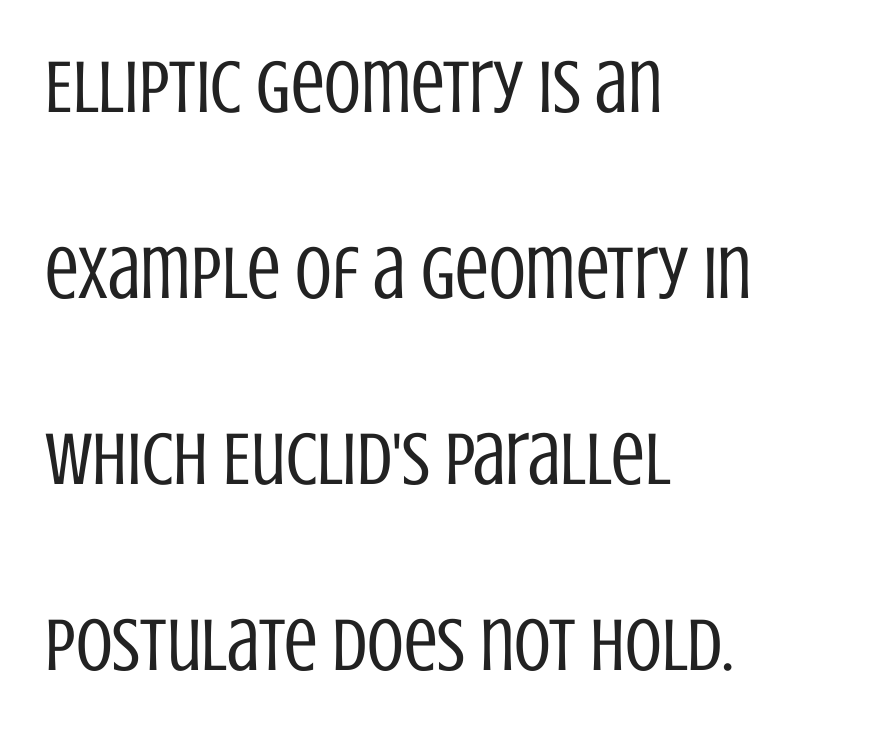
In terms of posture, this sample is upright. The letters look calm and open, with moderate or lighter stems. The lines are quadded left. Compared with typical paragraphs, the rows here are farther apart. This sample uses plain, unmodified letter spacing.
